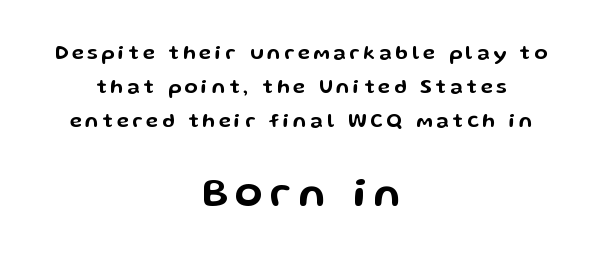
Q: Is the text italic (slanted)? A: No, it is upright.
Q: Is the typeface a serif or a sans-serif typeface? A: Sans-serif.
Q: Is the text underlined? A: No.
Q: How is the paragraph aligned? A: Centered.
Q: Is the spacing between lines tight, normal or loose? A: Normal.
Q: Which block of text is set in a larger size, the first (top) or the second (bottom)? A: The second (bottom) one.
Q: Width (condensed, normal, or wide)? A: Wide.
Q: Stroke contrast? A: Low.
Q: x-height? A: Medium.
Q: Monospaced? A: No.
